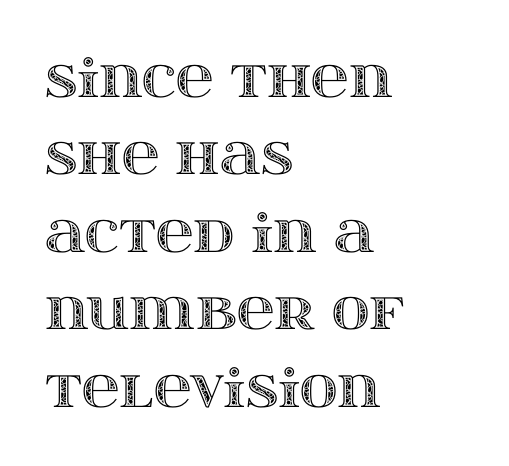
{"italic": "no", "width": "wide", "x_height": "large", "monospaced": "no", "underline": "no", "align": "left", "line_spacing": "normal", "line_spacing_ratio": 1.49, "letter_spacing": "normal", "letter_spacing_em": 0.0, "glyph_px": 52}
